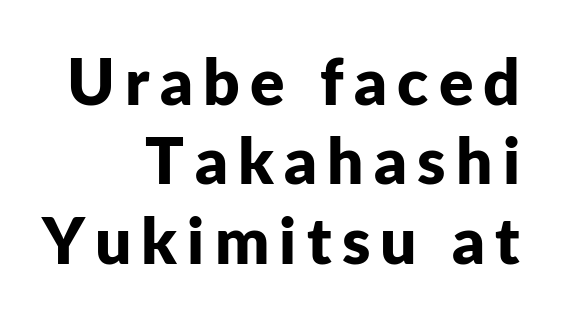
Each glyph is drawn with heavy, bold strokes. Think of a printed novel: that variable character pitch is what you see here. Does the lettering tilt? It doesn't — this is upright. Line ends are locked; line starts wander.
